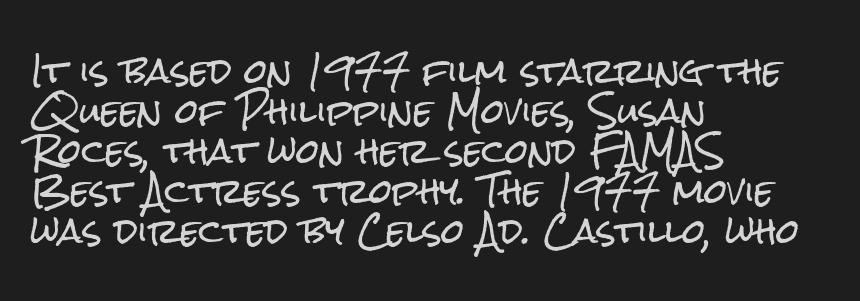
The image shows 33 px condensed sans-serif type, upright; set left-aligned, line spacing 1.21x, normal letter spacing, not underlined; low stroke contrast and a medium x-height.
